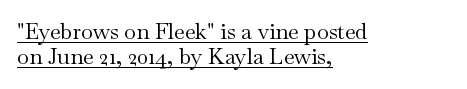
The letters look calm and open, with moderate or lighter stems. The vertical gap from one line to the next is small. The letters stand straight up with perfectly vertical stems. Teacher's note: observe the even left margin — that is flush-left alignment.
